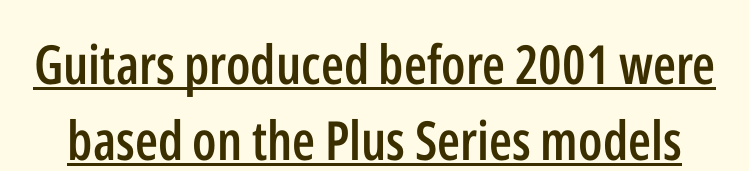
The image shows 54 px semibold, condensed sans-serif type, upright; set normal line spacing (1.4x), normal letter spacing, underlined; low stroke contrast and a medium x-height.
